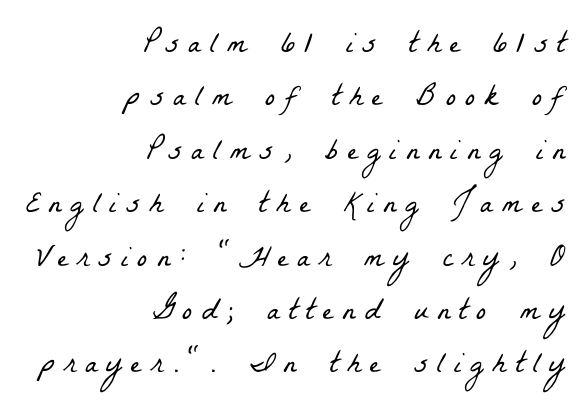
Check under the words: just untouched page. This rendering uses right alignment, leaving the left contour irregular. You could not count columns in this text — the font is proportionally spaced. The font family rendered here belongs to the serif group. Stroke mass is kept to a normal reading level or below.
